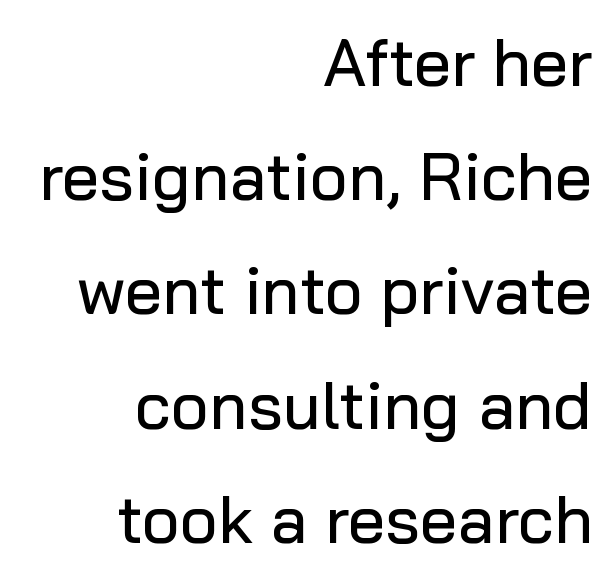
The image shows 66 px sans-serif type, upright; set right-aligned, line spacing 1.73x, normal letter spacing, not underlined; low stroke contrast and a medium x-height.
